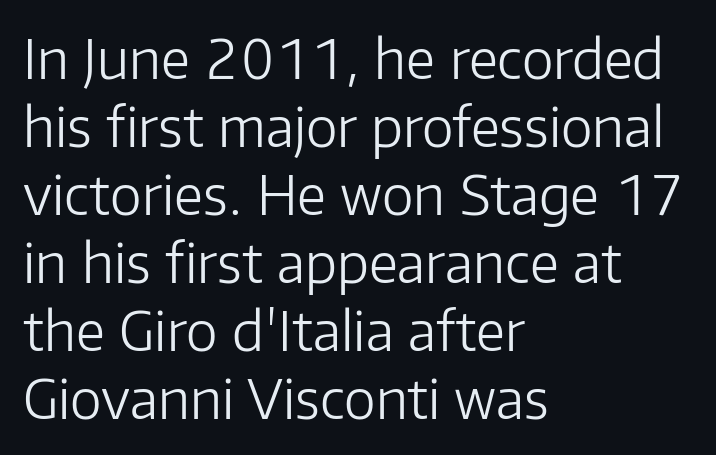
{"serif": "no", "italic": "no", "bold": "no", "weight": "light", "width": "normal", "stroke_contrast": "low", "x_height": "medium", "monospaced": "no", "underline": "no", "align": "left", "line_spacing": "normal", "line_spacing_ratio": 1.26, "letter_spacing": "normal", "letter_spacing_em": 0.0, "glyph_px": 54}
